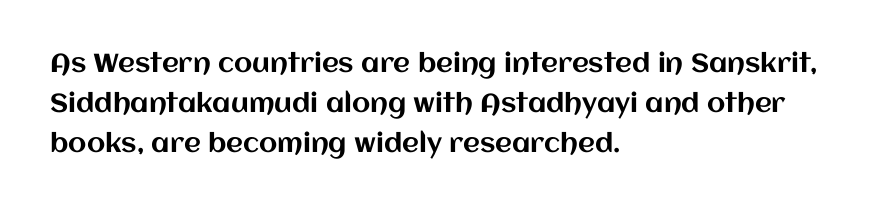
{"italic": "no", "underline": "no", "align": "left", "line_spacing": "normal", "line_spacing_ratio": 1.54, "letter_spacing": "normal", "letter_spacing_em": 0.0, "glyph_px": 26}
